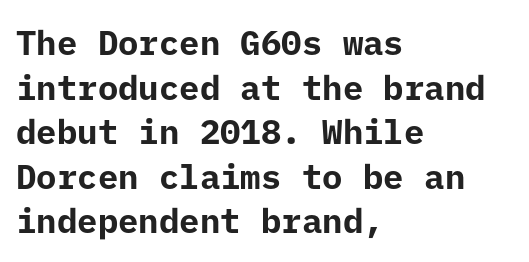
Q: Is the text bold? A: Yes.
Q: Is the text italic (slanted)? A: No, it is upright.
Q: Is the typeface a serif or a sans-serif typeface? A: Sans-serif.
Q: Is the text underlined? A: No.
Q: How is the paragraph aligned? A: Left-aligned.
Q: Is the spacing between letters normal or unusually wide? A: Normal.
Q: Is the spacing between lines tight, normal or loose? A: Normal.
Q: Width (condensed, normal, or wide)? A: Normal.
Q: Stroke contrast? A: Low.
Q: x-height? A: Medium.
